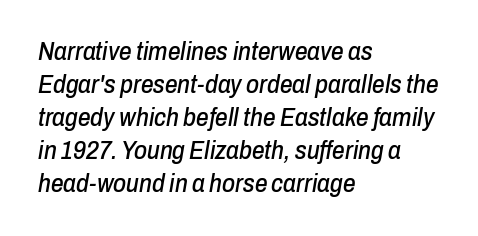
Emphasis-style slanted type is in use. Words float on clear page, feet unadorned. Caption: standard tracking, unaltered. The text block is weighted toward the left margin, trailing off unevenly rightward.
